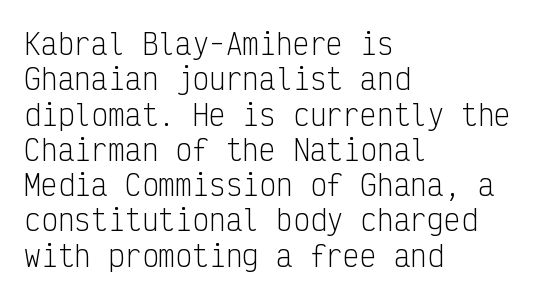
Q: Is the text bold? A: No.
Q: Is the text italic (slanted)? A: No, it is upright.
Q: Is the typeface a serif or a sans-serif typeface? A: Sans-serif.
Q: Is the text underlined? A: No.
Q: How is the paragraph aligned? A: Left-aligned.
Q: Is the spacing between letters normal or unusually wide? A: Normal.
Q: Is the spacing between lines tight, normal or loose? A: Normal.
Q: Width (condensed, normal, or wide)? A: Condensed.
Q: Stroke contrast? A: Low.
Q: x-height? A: Medium.
Q: Monospaced? A: Yes.
